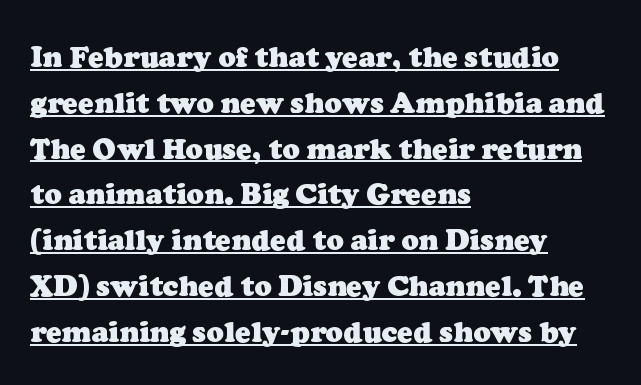
The image shows 29 px heavy serif type; set left-aligned, normal line spacing (1.58x), normal letter spacing, underlined; low stroke contrast and a medium x-height.
